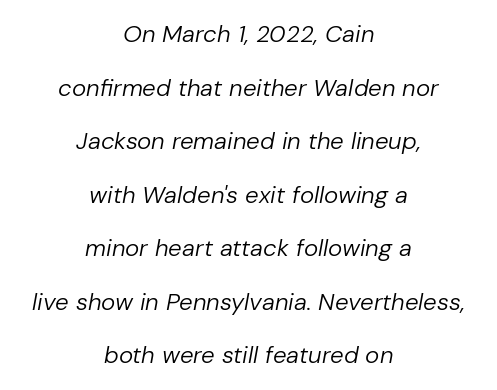
{"italic": "yes", "lean": "right", "slant_degrees": 10, "bold": "no", "underline": "no", "align": "center", "line_spacing": "loose", "line_spacing_ratio": 2.23, "letter_spacing": "normal", "letter_spacing_em": 0.0, "glyph_px": 24}
